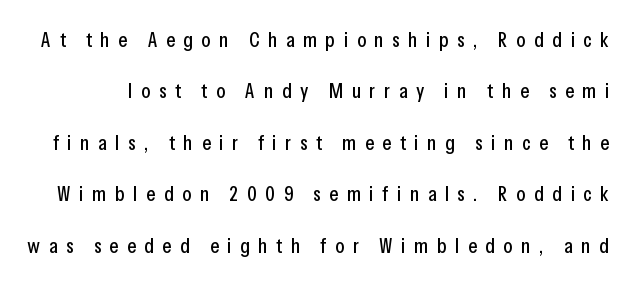
Observe the wide spacing: letters keep a clear distance from each other. Designer's note — italics off, roman on. Rows of type keep a wide berth in the vertical direction. Check under the words: just untouched page.
